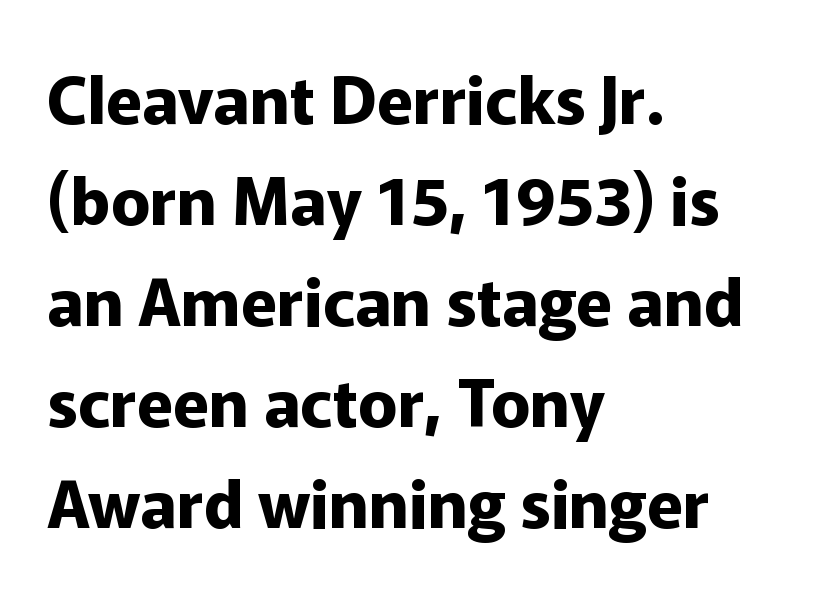
{"serif": "no", "italic": "no", "bold": "yes", "weight": "bold", "width": "normal", "stroke_contrast": "low", "x_height": "medium", "monospaced": "no", "underline": "no", "align": "left", "line_spacing": "normal", "line_spacing_ratio": 1.53, "letter_spacing": "normal", "letter_spacing_em": 0.0, "glyph_px": 66}
